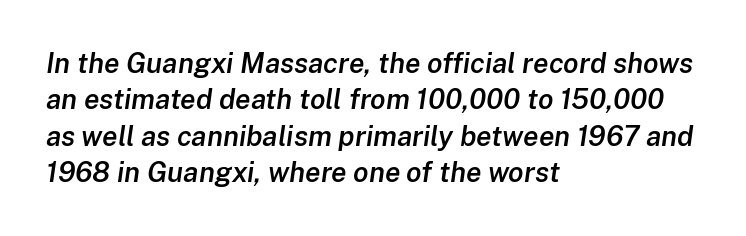
Letter spacing: default. This is moderately heavy type, rendered in semibold. The rows are spaced the way most documents space them. This sample is left-justified, so line endings fall wherever the words run out.
